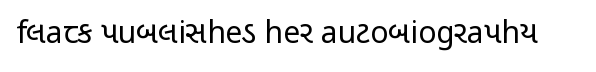
The image shows 30 px regular-weight, condensed sans-serif type, upright; set normal letter spacing, not underlined; low stroke contrast and a medium x-height.
